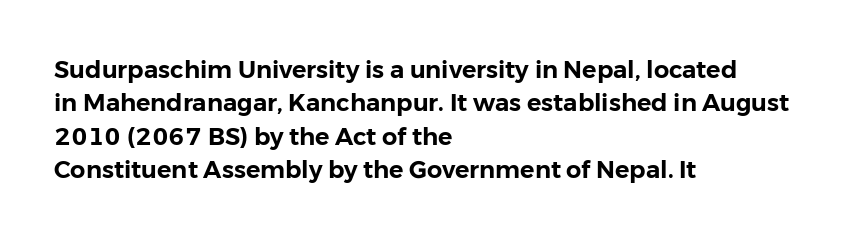
Style check: upright. Bare-footed words on every line. The passage shown has conventional tracking throughout. If you measured baseline to baseline, you'd find a middling distance. A student would call this left alignment; a typographer would say flush left, rag right.
